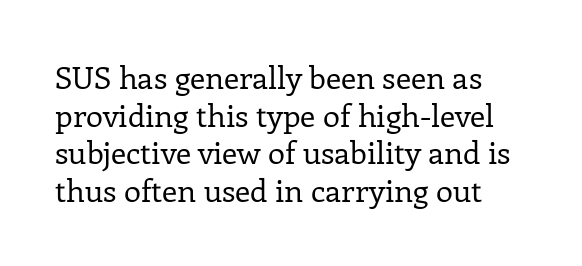
{"serif": "yes", "italic": "no", "bold": "no", "weight": "regular", "width": "normal", "stroke_contrast": "low", "x_height": "medium", "monospaced": "no", "underline": "no", "line_spacing_ratio": 1.21, "letter_spacing": "normal", "letter_spacing_em": 0.0, "glyph_px": 31}
